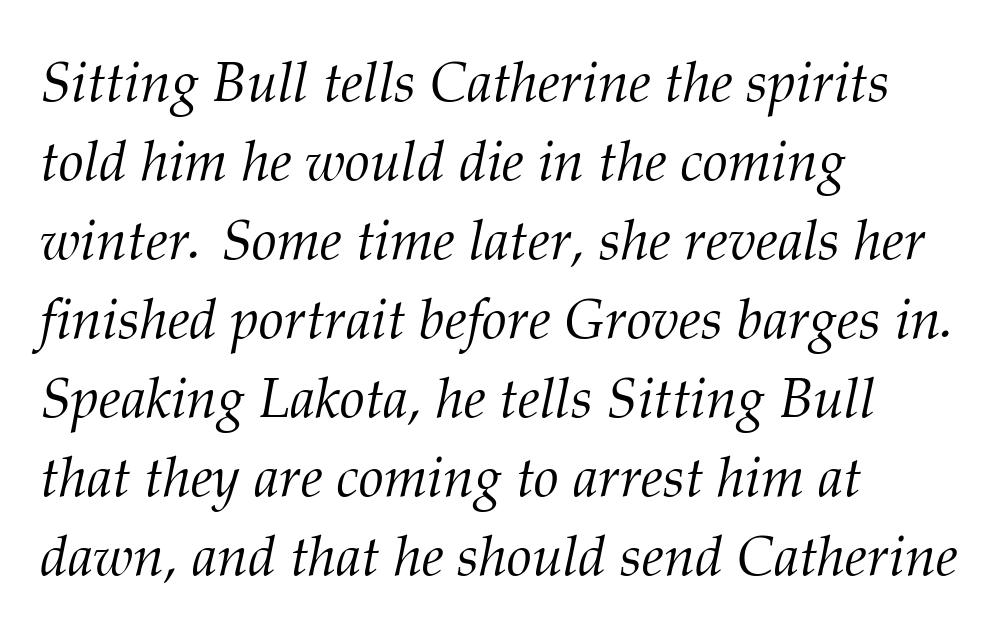
The image shows 56 px light serif type, italic (leaning right); set left-aligned, normal line spacing (1.41x), normal letter spacing, not underlined; medium stroke contrast and a medium x-height.
